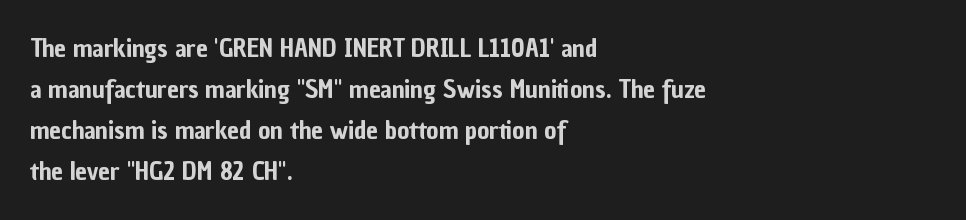
Q: Is the text italic (slanted)? A: No, it is upright.
Q: Is the text underlined? A: No.
Q: How is the paragraph aligned? A: Left-aligned.
Q: Is the spacing between letters normal or unusually wide? A: Normal.
Q: Is the spacing between lines tight, normal or loose? A: Normal.
